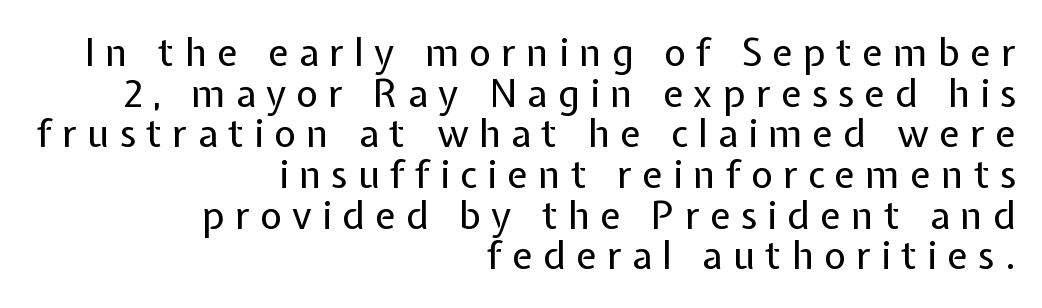
Q: Is the text bold? A: No.
Q: Is the text italic (slanted)? A: No, it is upright.
Q: Is the typeface a serif or a sans-serif typeface? A: Sans-serif.
Q: Is the text underlined? A: No.
Q: How is the paragraph aligned? A: Right-aligned.
Q: Is the spacing between letters normal or unusually wide? A: Unusually wide.
Q: Is the spacing between lines tight, normal or loose? A: Tight.
Q: Width (condensed, normal, or wide)? A: Normal.
Q: Stroke contrast? A: Low.
Q: x-height? A: Medium.
Q: Monospaced? A: No.
